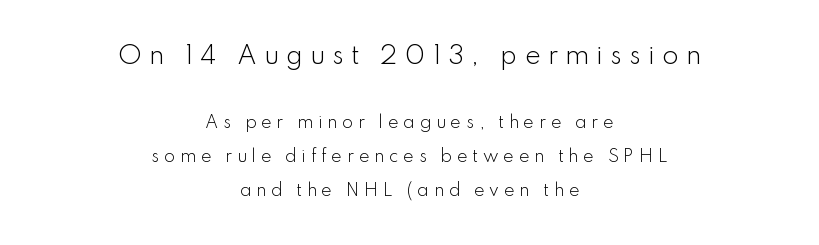
{"italic": "no", "bold": "no", "underline": "no", "align": "center", "line_spacing": "loose", "line_spacing_ratio": 2.14, "letter_spacing": "wide", "letter_spacing_em": 0.3, "larger_block": "first", "size_ratio": 1.5, "glyph_px": 24}
